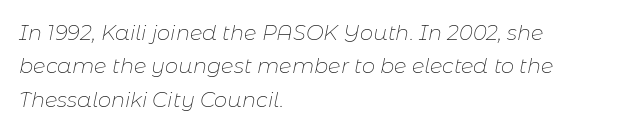
Has an underline been added? It has not. The letters are slanted; this is an italic face. Regular leading. The typesetting does not lean heavy: it is not bold. The tracking reads as untouched default to a designer's eye. If you drew a ruler down the left edge, every line would touch it.
